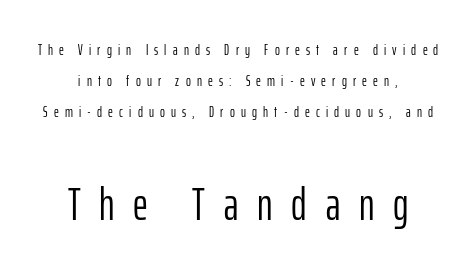
{"serif": "no", "italic": "no", "bold": "no", "weight": "light", "width": "condensed", "stroke_contrast": "low", "x_height": "medium", "monospaced": "no", "underline": "no", "align": "center", "line_spacing": "loose", "line_spacing_ratio": 2.07, "letter_spacing": "wide", "letter_spacing_em": 0.41, "larger_block": "second", "size_ratio": 3.07, "glyph_px": 46}
